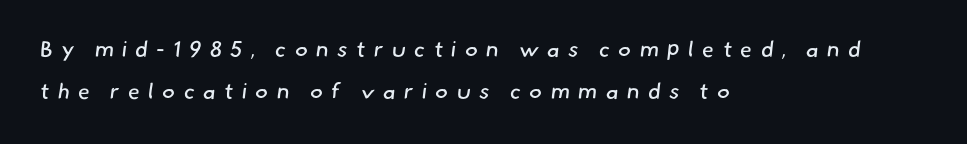
Q: Is the text bold? A: No.
Q: Is the text underlined? A: No.
Q: How is the paragraph aligned? A: Left-aligned.
Q: Is the spacing between letters normal or unusually wide? A: Unusually wide.
Q: Is the spacing between lines tight, normal or loose? A: Loose.
